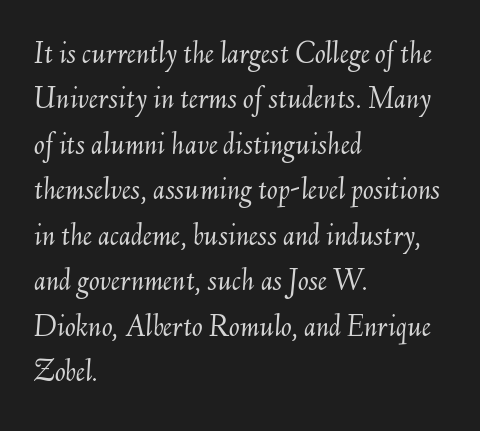
{"italic": "yes", "lean": "right", "slant_degrees": 6, "bold": "no", "weight": "light", "width": "normal", "stroke_contrast": "medium", "x_height": "small", "monospaced": "no", "underline": "no", "align": "left", "line_spacing": "normal", "line_spacing_ratio": 1.42, "letter_spacing": "normal", "letter_spacing_em": 0.0, "glyph_px": 32}
